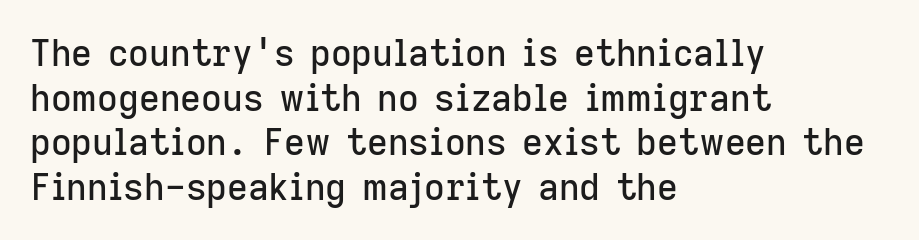
Q: Is the text italic (slanted)? A: No, it is upright.
Q: Is the typeface a serif or a sans-serif typeface? A: Sans-serif.
Q: Is the text underlined? A: No.
Q: How is the paragraph aligned? A: Left-aligned.
Q: Is the spacing between letters normal or unusually wide? A: Normal.
Q: Width (condensed, normal, or wide)? A: Normal.
Q: Stroke contrast? A: Low.
Q: x-height? A: Medium.
Q: Monospaced? A: No.
